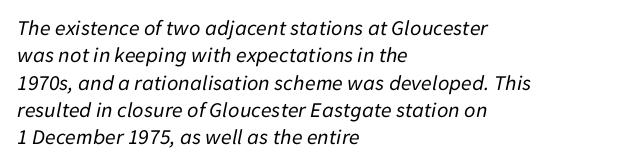
{"italic": "yes", "lean": "right", "slant_degrees": 11, "bold": "no", "underline": "no", "align": "left", "line_spacing_ratio": 1.24, "letter_spacing": "normal", "letter_spacing_em": 0.0, "glyph_px": 22}
